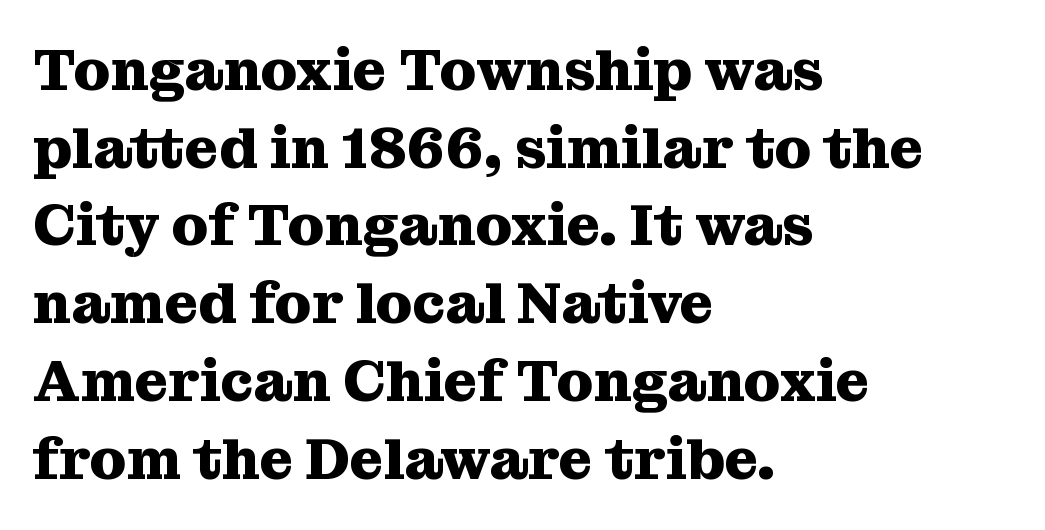
Q: Is the text bold? A: Yes.
Q: Is the text italic (slanted)? A: No, it is upright.
Q: Is the typeface a serif or a sans-serif typeface? A: Serif.
Q: Is the text underlined? A: No.
Q: How is the paragraph aligned? A: Left-aligned.
Q: Is the spacing between letters normal or unusually wide? A: Normal.
Q: Is the spacing between lines tight, normal or loose? A: Normal.
Q: Width (condensed, normal, or wide)? A: Normal.
Q: Stroke contrast? A: Medium.
Q: x-height? A: Medium.
Q: Monospaced? A: No.
